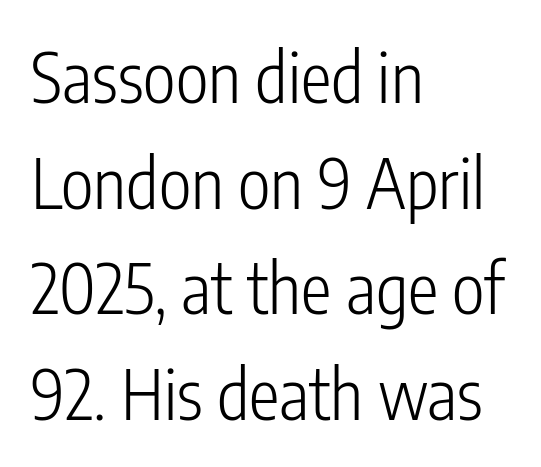
Here the designer chose a conventional face with non-uniform glyph widths. What stands out about the letter spacing? Nothing — it is the standard amount. The lines in this sample share a left origin and differ only in where they stop. The font family rendered here belongs to the sans-serif group. Bare-footed words on every line. Students, observe: this is what conventionally led text looks like.
